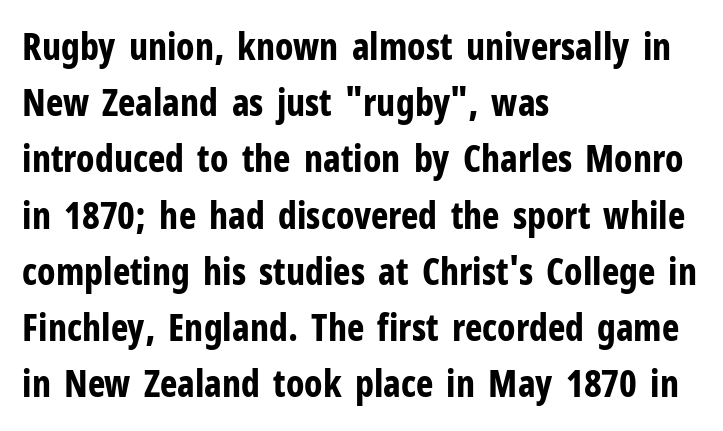
The block of text has a typical density, with ordinary space between rows. Typographically, this falls in the sans-serif category. Upright lettering throughout. Think of a printed novel: that variable character pitch is what you see here. Default kerning and tracking; the words read as compact shapes.
